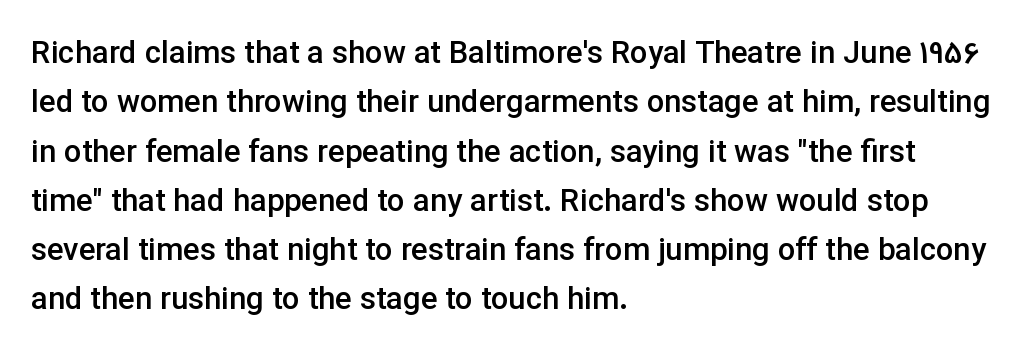
The image shows 31 px semibold sans-serif type, upright; set left-aligned, normal line spacing (1.59x), normal letter spacing, not underlined; low stroke contrast and a medium x-height.
